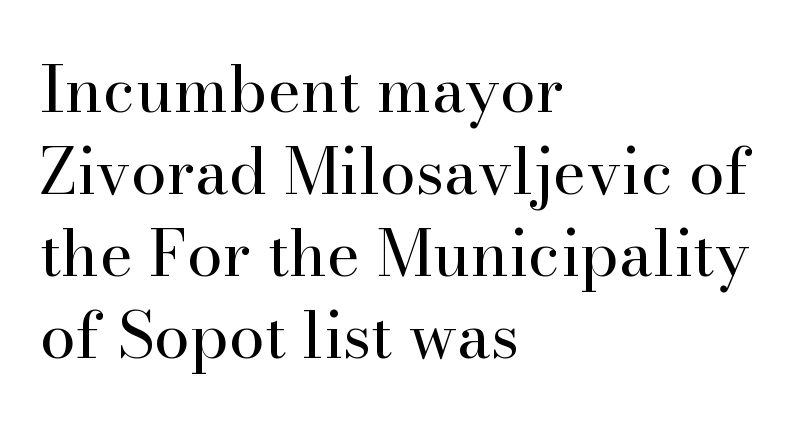
Q: Is the text bold? A: No.
Q: Is the text italic (slanted)? A: No, it is upright.
Q: Is the typeface a serif or a sans-serif typeface? A: Serif.
Q: Is the text underlined? A: No.
Q: How is the paragraph aligned? A: Left-aligned.
Q: Is the spacing between letters normal or unusually wide? A: Normal.
Q: Is the spacing between lines tight, normal or loose? A: Normal.
Q: Width (condensed, normal, or wide)? A: Normal.
Q: Stroke contrast? A: High.
Q: x-height? A: Small.
Q: Monospaced? A: No.
